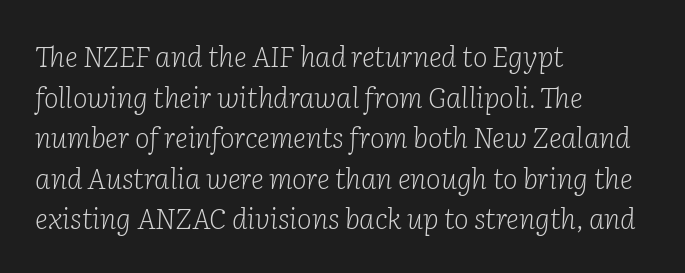
The image shows 28 px light serif type, italic (leaning right); set left-aligned, normal line spacing (1.45x), normal letter spacing, not underlined; low stroke contrast and a medium x-height.
